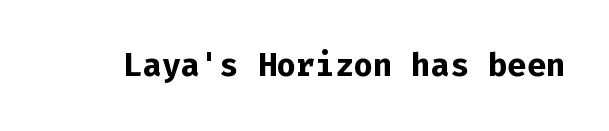
The image shows 32 px bold sans-serif type, upright, monospaced; set normal letter spacing, not underlined; low stroke contrast and a medium x-height.
